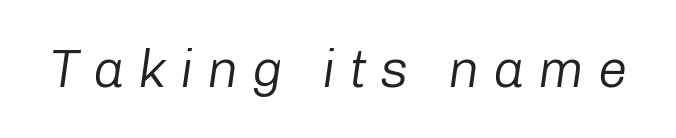
In terms of letterspacing, this is a distinctly airy, spread setting. This sample uses an oblique cut, with every glyph tilted off the vertical. Is this a fixed-width face? No — the glyphs have proportional, varying widths. Think standard paragraph weight, or any step lighter than that. The baseline area is clear.
